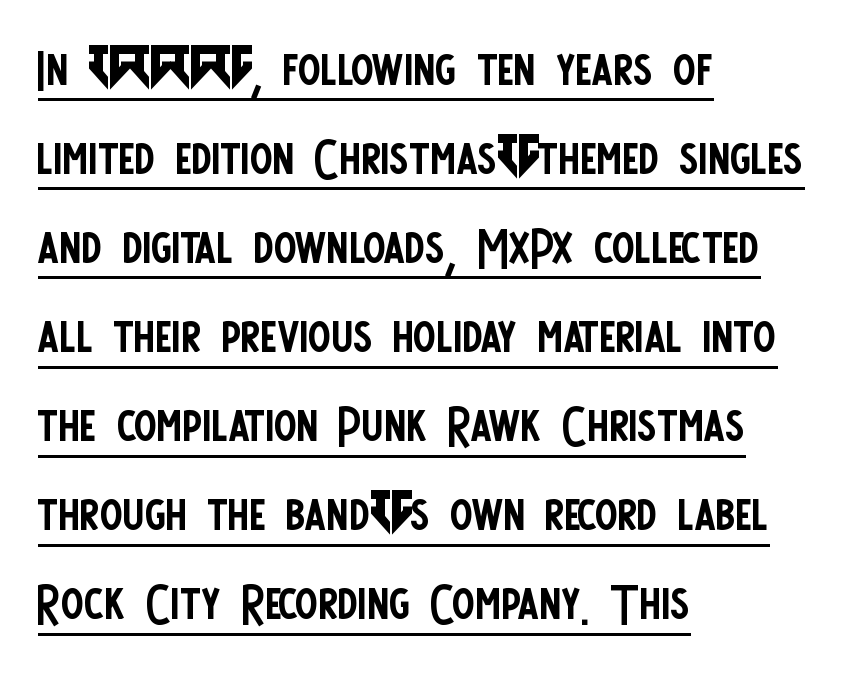
{"serif": "no", "italic": "no", "bold": "no", "weight": "regular", "width": "condensed", "stroke_contrast": "low", "x_height": "large", "monospaced": "no", "underline": "yes", "align": "left", "line_spacing": "normal", "line_spacing_ratio": 1.31, "letter_spacing": "normal", "letter_spacing_em": 0.0, "glyph_px": 68}
